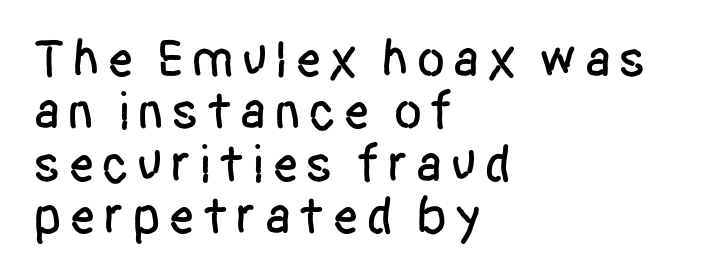
{"serif": "no", "italic": "no", "width": "condensed", "stroke_contrast": "low", "x_height": "large", "monospaced": "no", "underline": "no", "align": "left", "line_spacing": "tight", "line_spacing_ratio": 0.99, "glyph_px": 53}
